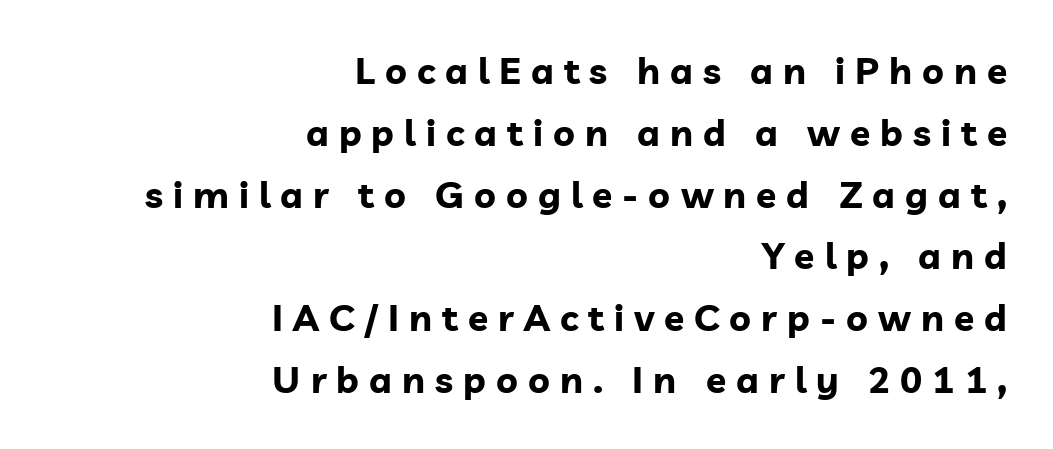
{"serif": "no", "italic": "no", "bold": "yes", "weight": "bold", "width": "normal", "stroke_contrast": "low", "x_height": "medium", "monospaced": "no", "underline": "no", "align": "right", "line_spacing": "normal", "line_spacing_ratio": 1.67, "letter_spacing": "wide", "letter_spacing_em": 0.27, "glyph_px": 37}
